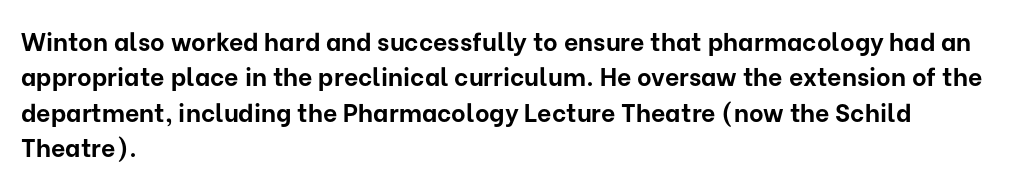
The image shows 25 px bold type, upright; set left-aligned, normal line spacing (1.42x), normal letter spacing, not underlined.
